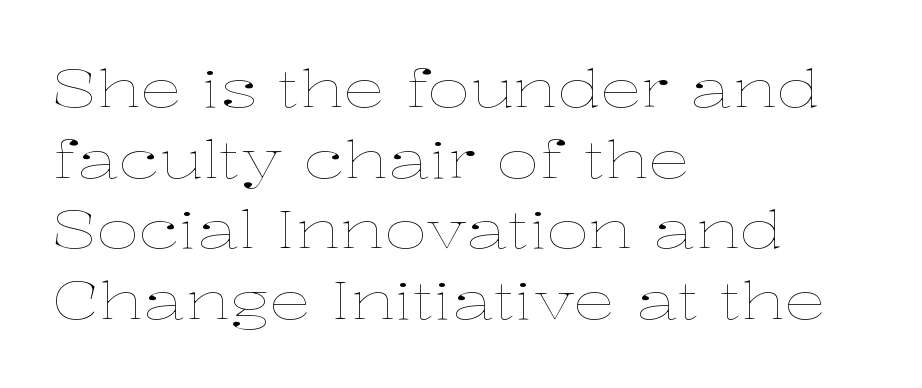
The image shows 52 px thin, wide type, upright; set left-aligned, normal line spacing (1.36x), normal letter spacing, not underlined; low stroke contrast and a medium x-height.
